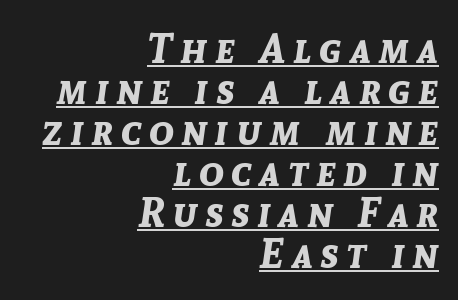
{"italic": "yes", "lean": "right", "slant_degrees": 8, "bold": "yes", "weight": "bold", "width": "normal", "stroke_contrast": "low", "x_height": "medium", "monospaced": "no", "underline": "yes", "align": "right", "line_spacing": "tight", "line_spacing_ratio": 1.0, "glyph_px": 41}
